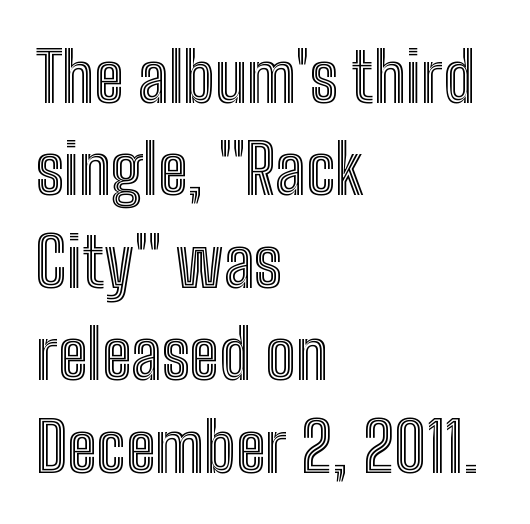
The image shows 68 px condensed type, upright; set left-aligned, normal line spacing (1.36x), normal letter spacing, not underlined; a medium x-height.
